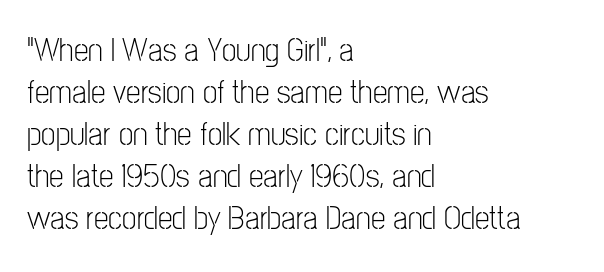
The image shows 33 px light, condensed sans-serif type, upright; set left-aligned, normal line spacing (1.27x), normal letter spacing, not underlined; low stroke contrast and a medium x-height.
